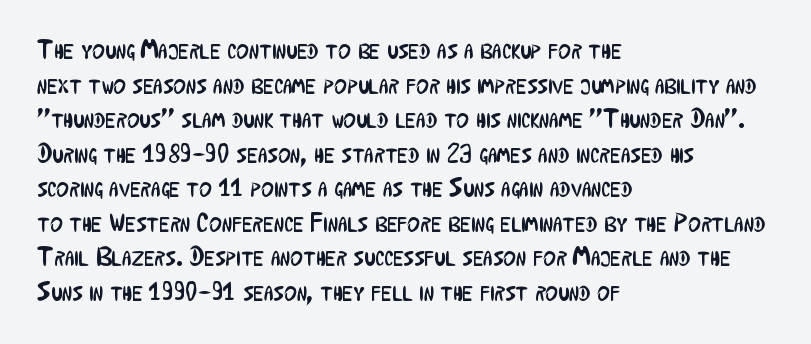
{"italic": "no", "bold": "no", "underline": "no", "align": "left", "line_spacing": "normal", "line_spacing_ratio": 1.28, "letter_spacing": "normal", "letter_spacing_em": 0.0, "glyph_px": 27}
